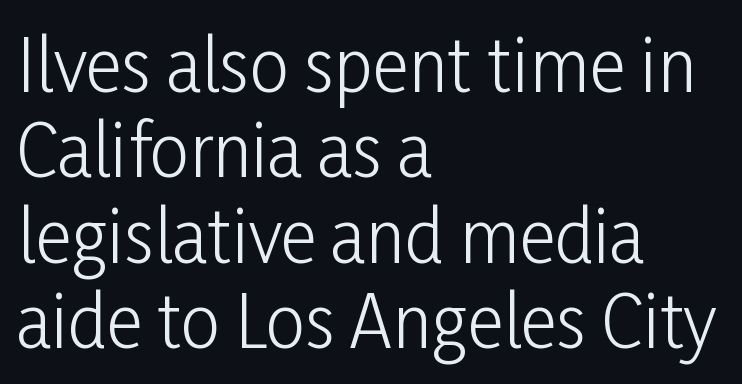
The image shows 70 px light, condensed sans-serif type, upright; set left-aligned, line spacing 1.22x, normal letter spacing, not underlined; low stroke contrast and a medium x-height.
